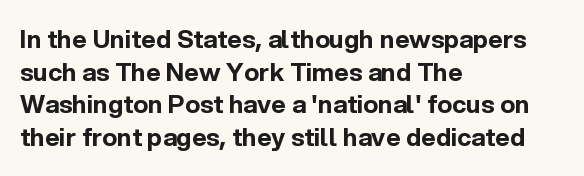
The image shows 25 px bold type, upright; set left-aligned, normal line spacing (1.31x), normal letter spacing, not underlined.
